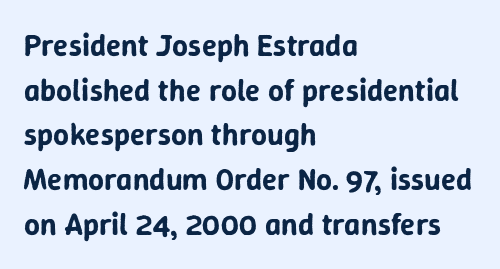
Each word holds together tightly as a unit, with standard inter-letter gaps. The face used here is proportionally spaced, like ordinary book or web type. The typesetter chose a ragged-right arrangement here. The designer left line spacing at the default. Type without underlining.
